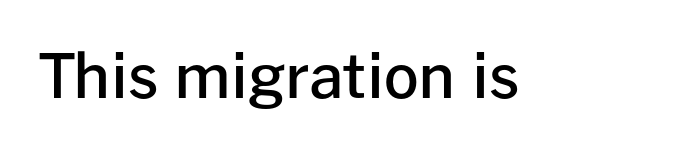
{"serif": "no", "italic": "no", "bold": "semi", "weight": "semibold", "width": "normal", "stroke_contrast": "low", "x_height": "medium", "monospaced": "no", "underline": "no", "letter_spacing": "normal", "letter_spacing_em": 0.0, "glyph_px": 61}
